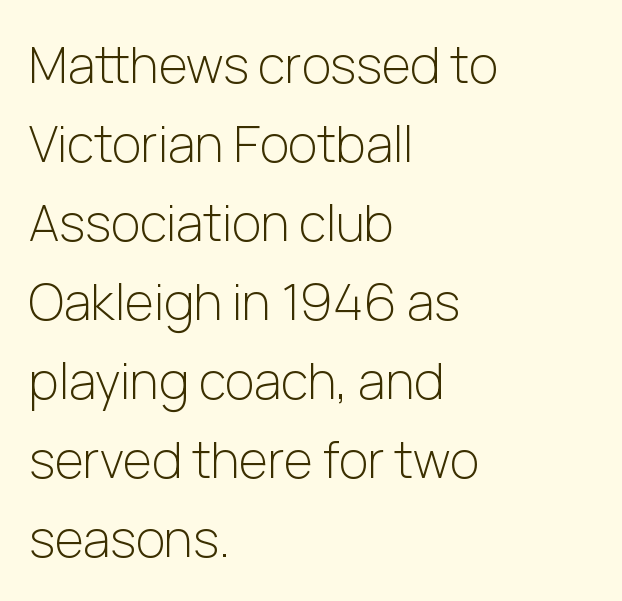
Q: Is the text bold? A: No.
Q: Is the text italic (slanted)? A: No, it is upright.
Q: Is the typeface a serif or a sans-serif typeface? A: Sans-serif.
Q: Is the text underlined? A: No.
Q: How is the paragraph aligned? A: Left-aligned.
Q: Is the spacing between letters normal or unusually wide? A: Normal.
Q: Is the spacing between lines tight, normal or loose? A: Normal.
Q: Width (condensed, normal, or wide)? A: Normal.
Q: Stroke contrast? A: Low.
Q: x-height? A: Medium.
Q: Monospaced? A: No.
